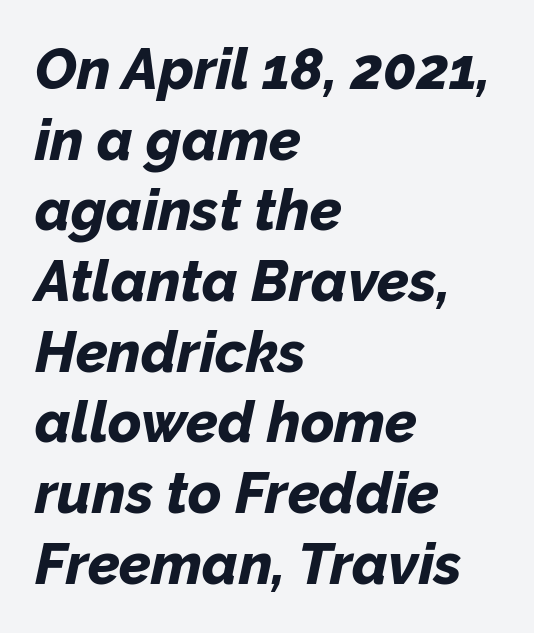
{"italic": "yes", "lean": "right", "slant_degrees": 12, "bold": "yes", "weight": "bold", "width": "normal", "stroke_contrast": "low", "x_height": "medium", "monospaced": "no", "underline": "no", "align": "left", "line_spacing_ratio": 1.24, "letter_spacing": "normal", "letter_spacing_em": 0.0, "glyph_px": 57}
